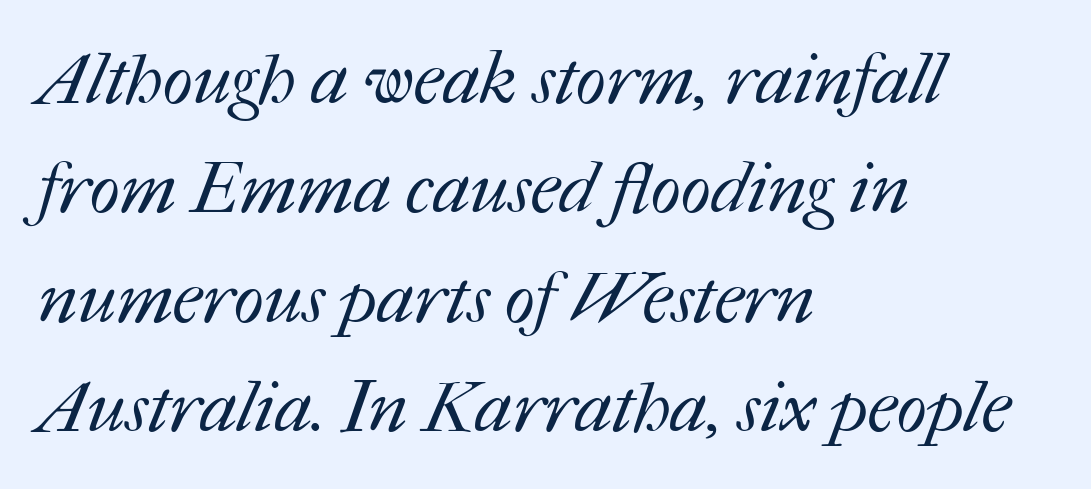
The face looks like a standard text weight, possibly lighter. The designer left line spacing at the default. In CSS terms this would be text-align: left. Glyph-to-glyph distance matches everyday printed text.
